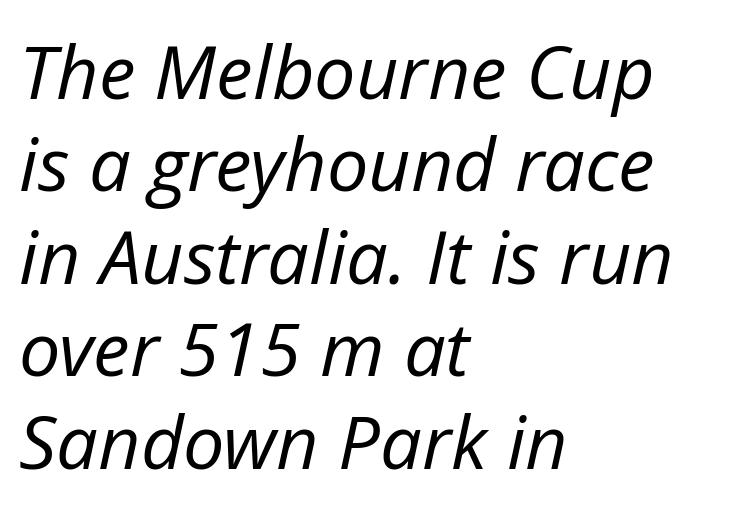
Check the space under the baseline: it is left empty. Here the designer chose a conventional face with non-uniform glyph widths. The text block is weighted toward the left margin, trailing off unevenly rightward. What stands out about the letter spacing? Nothing — it is the standard amount.
